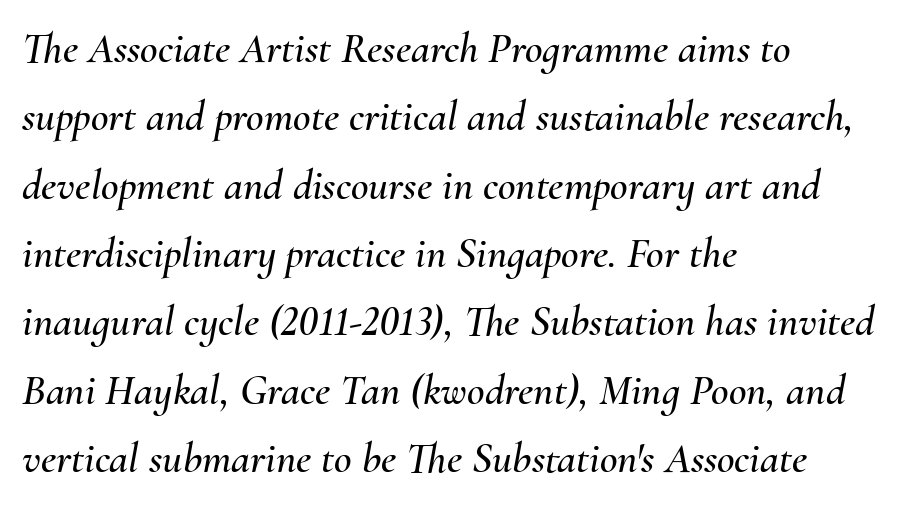
Q: Is the text italic (slanted)? A: Yes, it leans right by about 10 degrees.
Q: Is the text underlined? A: No.
Q: How is the paragraph aligned? A: Left-aligned.
Q: Is the spacing between letters normal or unusually wide? A: Normal.
Q: Is the spacing between lines tight, normal or loose? A: Normal.
Q: Width (condensed, normal, or wide)? A: Normal.
Q: Stroke contrast? A: Medium.
Q: x-height? A: Small.
Q: Monospaced? A: No.
